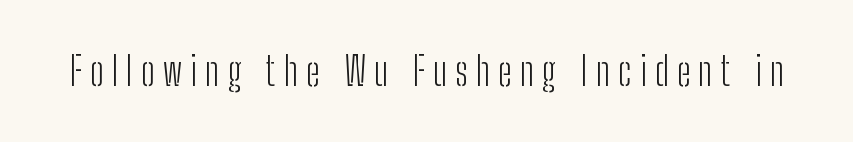
{"serif": "no", "italic": "no", "bold": "no", "weight": "light", "width": "condensed", "stroke_contrast": "low", "x_height": "medium", "monospaced": "no", "underline": "no", "letter_spacing": "wide", "letter_spacing_em": 0.21, "glyph_px": 39}
